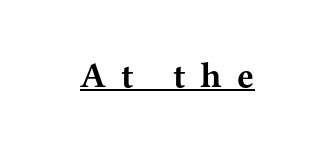
Q: Is the text bold? A: Yes.
Q: Is the text italic (slanted)? A: No, it is upright.
Q: Is the typeface a serif or a sans-serif typeface? A: Serif.
Q: Is the text underlined? A: Yes.
Q: Is the spacing between letters normal or unusually wide? A: Unusually wide.
Q: Width (condensed, normal, or wide)? A: Wide.
Q: Stroke contrast? A: Medium.
Q: x-height? A: Medium.
Q: Monospaced? A: No.
